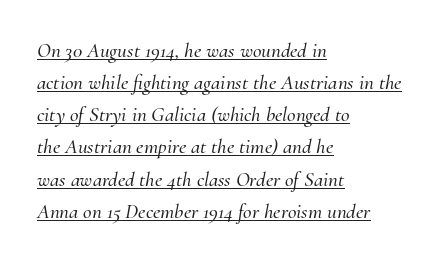
Inter-character spacing is left at the font's built-in metrics. These lines stack with their left ends in a neat column. These characters rest on top of a visible drawn line. One glance says typical: line gaps are just what's usual.
